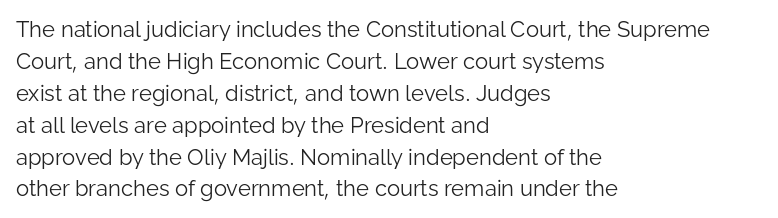
The image shows 22 px text type, upright; set left-aligned, normal line spacing (1.45x), normal letter spacing, not underlined.
